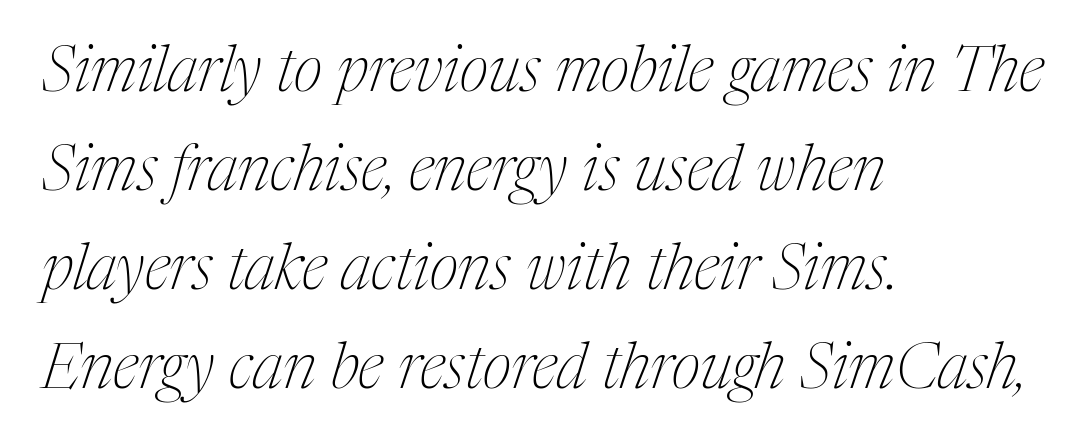
The image shows 63 px thin, condensed serif type, italic (leaning right); set left-aligned, normal line spacing (1.57x), normal letter spacing, not underlined; medium stroke contrast and a medium x-height.
